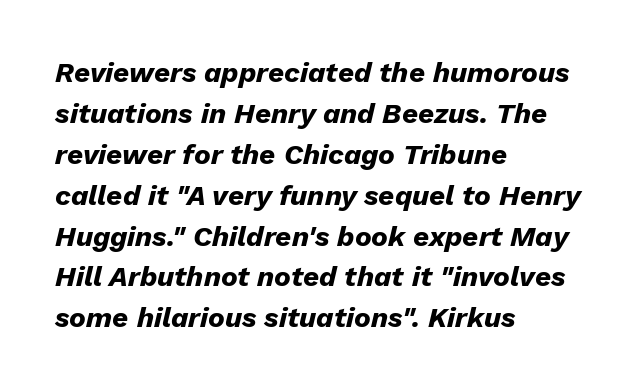
The image shows 28 px heavy type, italic (leaning right); set left-aligned, normal line spacing (1.46x), normal letter spacing, not underlined; low stroke contrast and a medium x-height.
